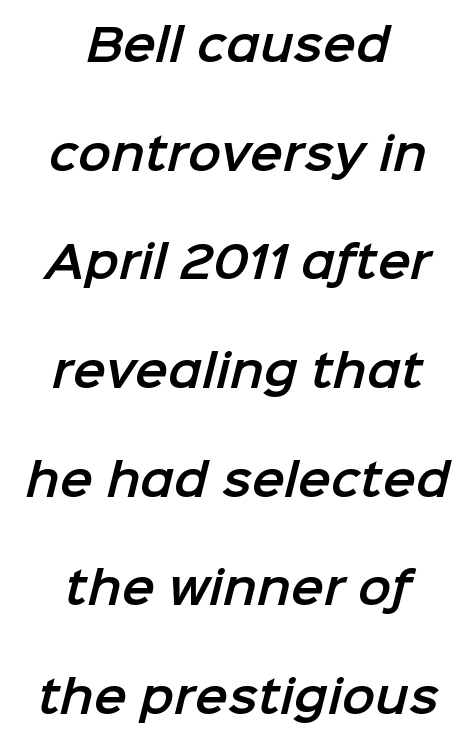
{"serif": "no", "width": "normal", "stroke_contrast": "low", "x_height": "medium", "monospaced": "no", "underline": "no", "align": "center", "line_spacing": "loose", "line_spacing_ratio": 2.47, "letter_spacing": "normal", "letter_spacing_em": 0.0, "glyph_px": 44}
